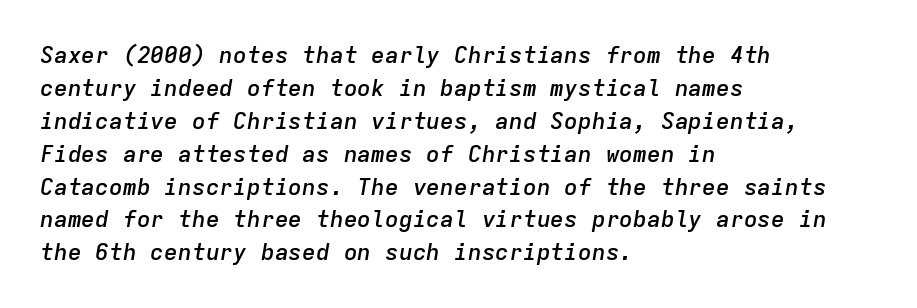
{"italic": "yes", "lean": "right", "slant_degrees": 9, "bold": "semi", "underline": "no", "align": "left", "line_spacing": "normal", "line_spacing_ratio": 1.43, "letter_spacing": "normal", "letter_spacing_em": 0.0, "glyph_px": 23}
